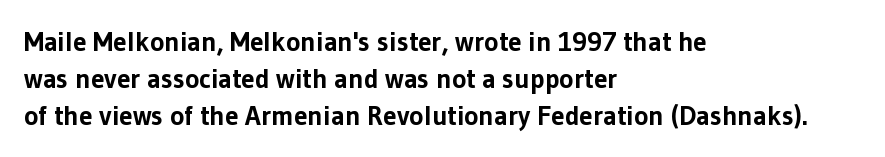
Every character sits straight up, as roman type does. Words appear dense and cohesive because spacing is normal. On the weight axis this lands at bold, roughly 700. In terms of leading, this rendering sits right in the middle.
